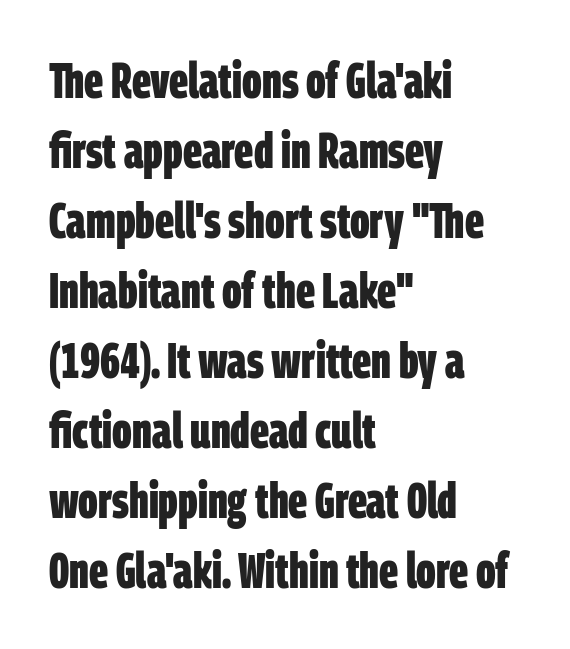
Leading matches the norm, producing a regular column. Typographically, this falls in the sans-serif category. The words here are not underlined. Heavy-handed strokes throughout: this text is bold. Line starts are locked; line ends wander.
